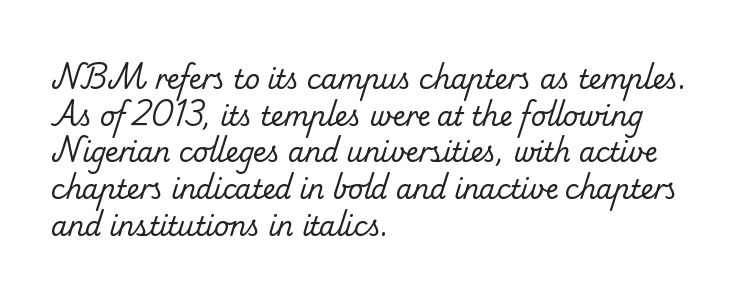
{"bold": "no", "underline": "no", "align": "left", "line_spacing": "normal", "line_spacing_ratio": 1.41, "letter_spacing": "normal", "letter_spacing_em": 0.0, "glyph_px": 26}
